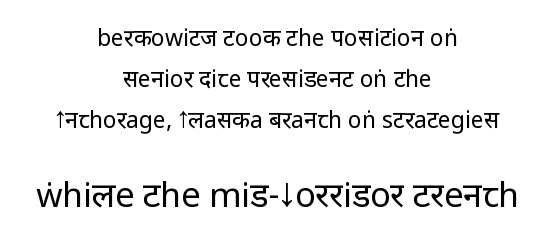
{"serif": "no", "italic": "no", "bold": "no", "weight": "regular", "width": "condensed", "stroke_contrast": "low", "underline": "no", "align": "center", "line_spacing_ratio": 1.79, "letter_spacing": "normal", "letter_spacing_em": 0.0, "larger_block": "second", "size_ratio": 1.48, "glyph_px": 34}
